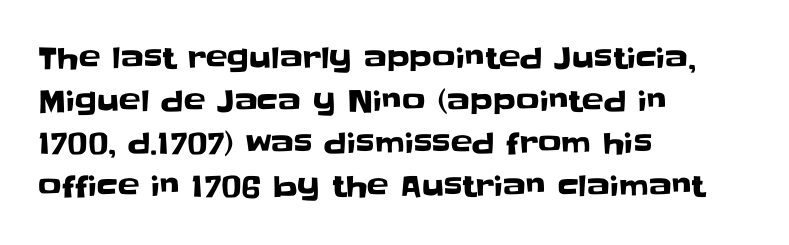
{"serif": "no", "italic": "no", "width": "normal", "stroke_contrast": "low", "x_height": "large", "monospaced": "no", "underline": "no", "align": "left", "line_spacing": "normal", "line_spacing_ratio": 1.47, "letter_spacing": "normal", "letter_spacing_em": 0.0, "glyph_px": 29}
